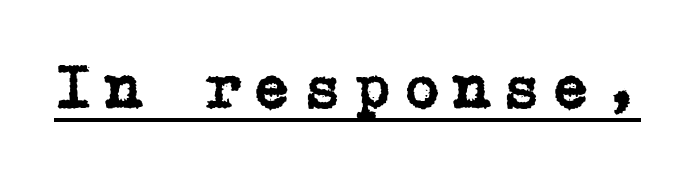
The face used here appears with an underline applied. I'd call this a serif setting — the letters wear small feet. A typesetter would mark this as roman, not italic.
